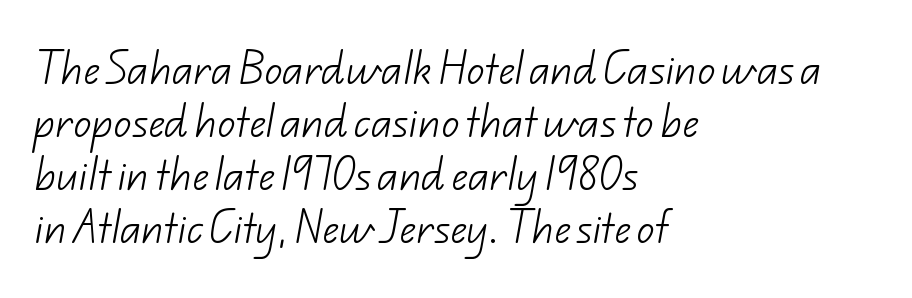
The image shows 36 px light sans-serif type; set left-aligned, normal line spacing (1.47x), normal letter spacing, not underlined; low stroke contrast and a small x-height.
